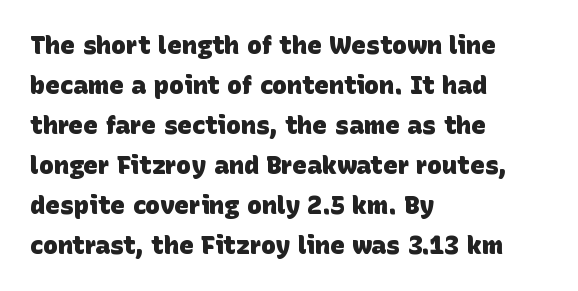
Rule under the text: the space is simply empty. In terms of weight, the rendering is a true, heavy bold. Horizontal bands of white between lines are of average thickness. The letters sit at their default tracking, neither squeezed nor spread. In CSS terms this would be text-align: left.
